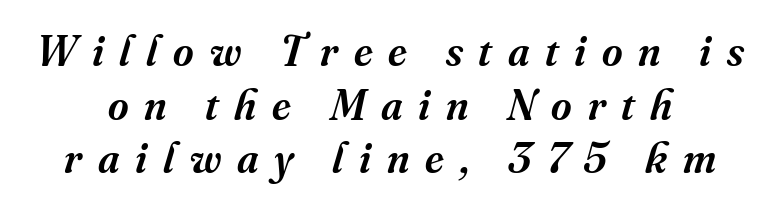
Q: Is the text bold? A: Semi-bold.
Q: Is the text italic (slanted)? A: Yes, it leans right by about 16 degrees.
Q: Is the typeface a serif or a sans-serif typeface? A: Serif.
Q: Is the text underlined? A: No.
Q: How is the paragraph aligned? A: Centered.
Q: Is the spacing between letters normal or unusually wide? A: Unusually wide.
Q: Width (condensed, normal, or wide)? A: Normal.
Q: Stroke contrast? A: Medium.
Q: x-height? A: Small.
Q: Monospaced? A: No.
